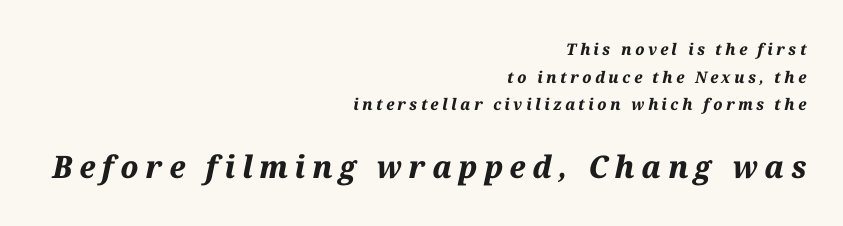
The image shows 31 px bold type, italic (leaning right); set right-aligned, line spacing 1.72x, unusually wide letter spacing (+0.21 em), not underlined; the second (bottom) block is 1.94x larger; medium stroke contrast and a medium x-height.
